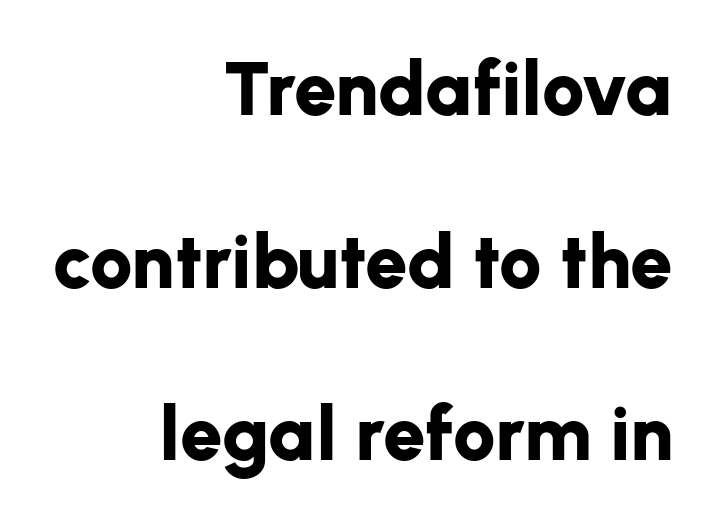
Q: Is the text bold? A: Yes.
Q: Is the text italic (slanted)? A: No, it is upright.
Q: Is the typeface a serif or a sans-serif typeface? A: Sans-serif.
Q: Is the text underlined? A: No.
Q: How is the paragraph aligned? A: Right-aligned.
Q: Is the spacing between letters normal or unusually wide? A: Normal.
Q: Is the spacing between lines tight, normal or loose? A: Loose.
Q: Width (condensed, normal, or wide)? A: Normal.
Q: Stroke contrast? A: Low.
Q: x-height? A: Medium.
Q: Monospaced? A: No.
